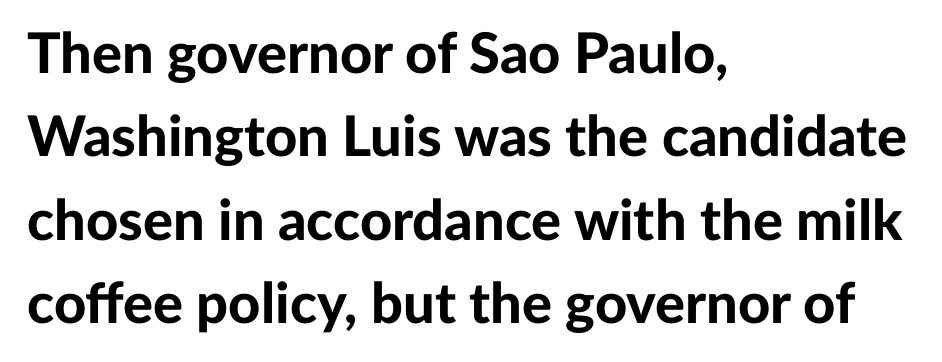
Q: Is the text bold? A: Yes.
Q: Is the text italic (slanted)? A: No, it is upright.
Q: Is the typeface a serif or a sans-serif typeface? A: Sans-serif.
Q: Is the text underlined? A: No.
Q: How is the paragraph aligned? A: Left-aligned.
Q: Is the spacing between letters normal or unusually wide? A: Normal.
Q: Is the spacing between lines tight, normal or loose? A: Normal.
Q: Width (condensed, normal, or wide)? A: Normal.
Q: Stroke contrast? A: Low.
Q: x-height? A: Medium.
Q: Monospaced? A: No.
